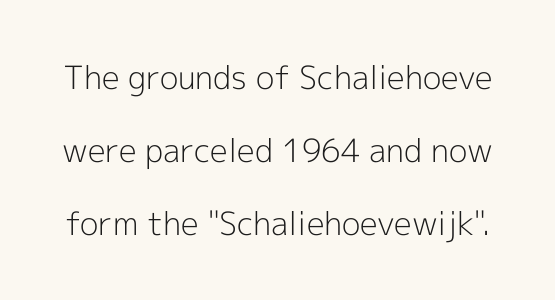
Q: Is the text bold? A: No.
Q: Is the text italic (slanted)? A: No, it is upright.
Q: Is the typeface a serif or a sans-serif typeface? A: Sans-serif.
Q: Is the text underlined? A: No.
Q: Is the spacing between letters normal or unusually wide? A: Normal.
Q: Is the spacing between lines tight, normal or loose? A: Loose.
Q: Width (condensed, normal, or wide)? A: Normal.
Q: x-height? A: Medium.
Q: Monospaced? A: No.
